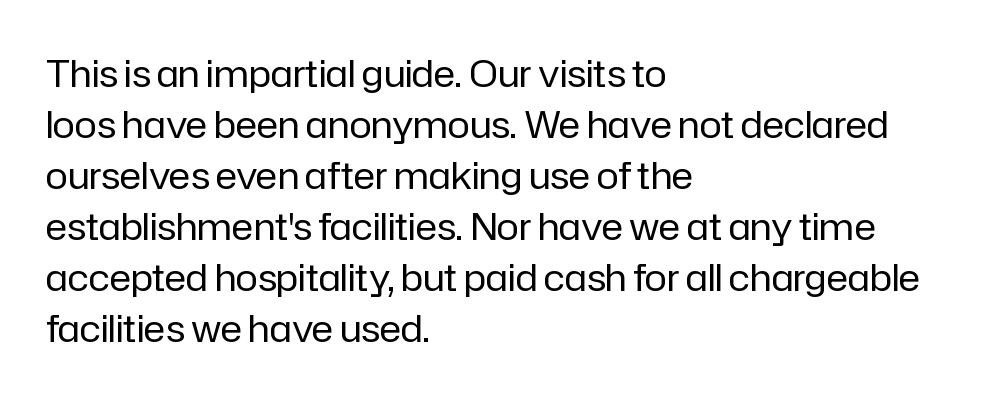
The image shows 37 px regular-weight sans-serif type, upright; set left-aligned, normal line spacing (1.38x), normal letter spacing, not underlined; low stroke contrast and a medium x-height.
